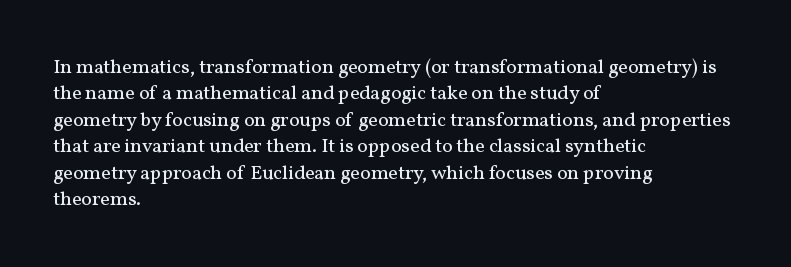
{"italic": "no", "bold": "no", "underline": "no", "align": "left", "line_spacing": "normal", "line_spacing_ratio": 1.32, "letter_spacing": "normal", "letter_spacing_em": 0.0, "glyph_px": 20}
